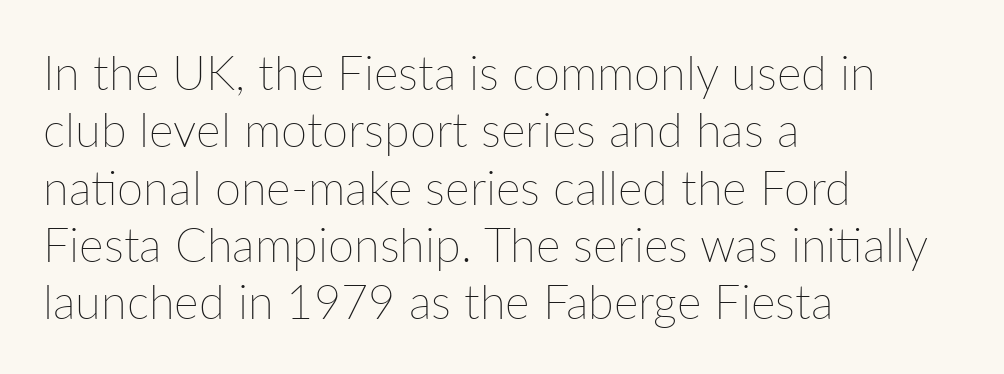
{"italic": "no", "bold": "no", "weight": "thin", "width": "normal", "stroke_contrast": "low", "x_height": "medium", "monospaced": "no", "underline": "no", "align": "left", "line_spacing_ratio": 1.22, "letter_spacing": "normal", "letter_spacing_em": 0.0, "glyph_px": 47}
